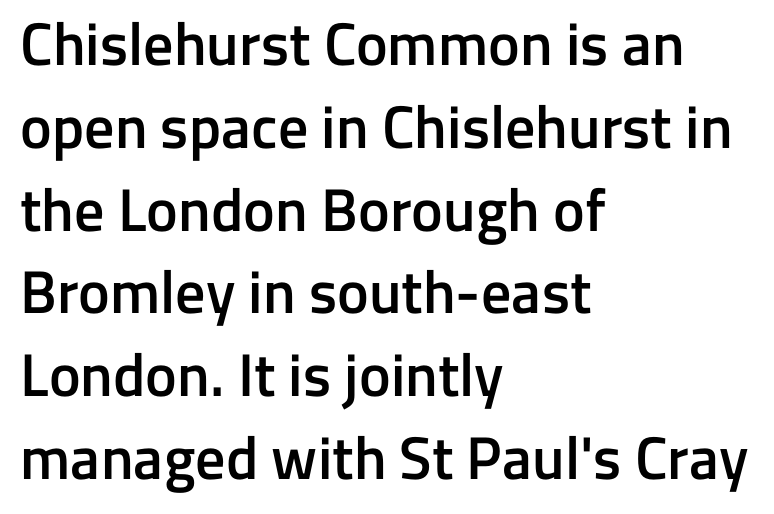
Horizontally, the lines are justified to the leading edge only. Quick note: underline off. Is there much room between lines? A standard amount, neither cramped nor airy. Varying glyph widths throughout — classic text-font behaviour. Each letter's strokes conclude bluntly, with no projecting serifs. Does extra space separate the letters? No, they use regular spacing.
